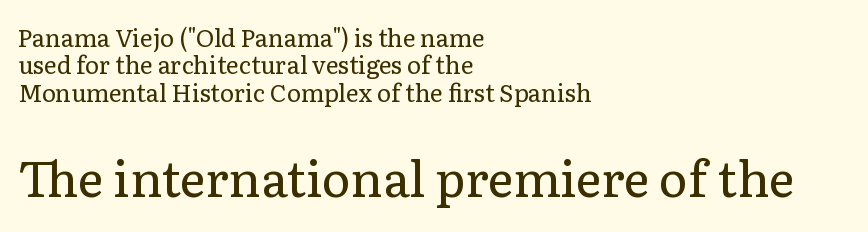
{"serif": "yes", "italic": "no", "bold": "no", "weight": "regular", "width": "normal", "stroke_contrast": "low", "x_height": "medium", "monospaced": "no", "underline": "no", "align": "left", "line_spacing": "tight", "line_spacing_ratio": 1.14, "letter_spacing": "normal", "letter_spacing_em": 0.0, "larger_block": "second", "size_ratio": 2.04, "glyph_px": 49}
